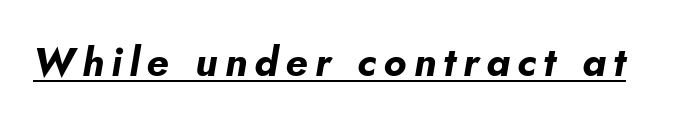
The image shows 40 px bold type, italic (leaning right); set underlined; low stroke contrast and a small x-height.
